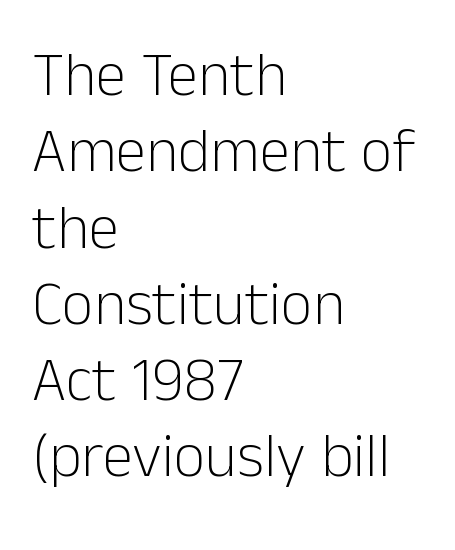
Character widths vary here, with narrow letters taking less room than wide ones. No chunkiness to these letters — they're not bold. Does the copy run flush right? No — it runs flush left. To sum up the face: it is a sans, with no serifs. Nope, not italic — everything's standing straight.
